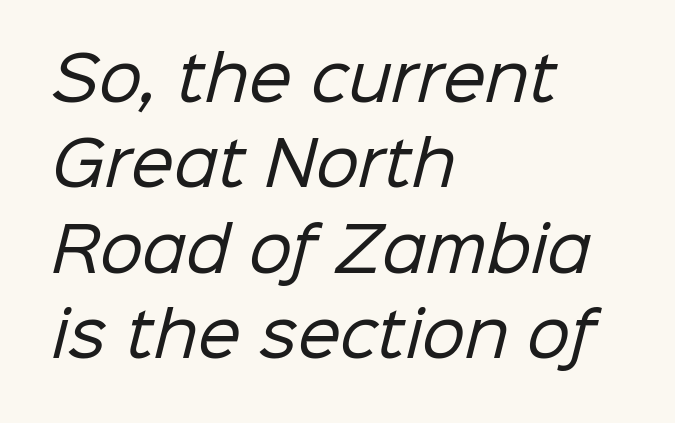
The typesetter chose a ragged-right arrangement here. Descender tails drop into unmarked territory. The passage shown is typed in a proportional face where columns would drift. No extra tracking has been applied to these lines.
